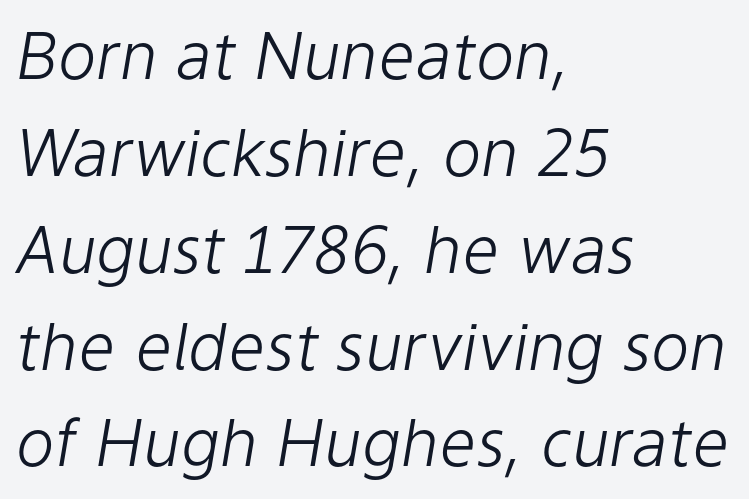
The image shows 65 px light type, italic (leaning right); set left-aligned, normal line spacing (1.49x), normal letter spacing, not underlined; low stroke contrast and a medium x-height.
